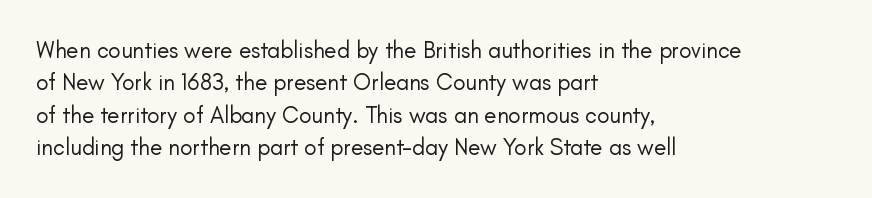
{"italic": "no", "bold": "no", "underline": "no", "align": "left", "line_spacing": "normal", "line_spacing_ratio": 1.41, "letter_spacing": "normal", "letter_spacing_em": 0.0, "glyph_px": 23}
